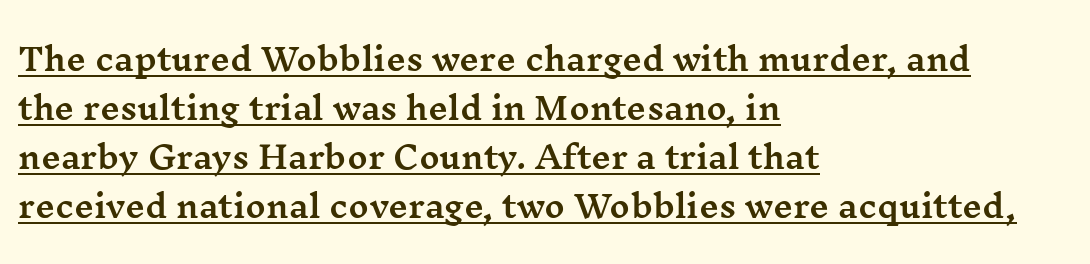
{"serif": "yes", "italic": "no", "width": "wide", "stroke_contrast": "medium", "x_height": "medium", "monospaced": "no", "underline": "yes", "align": "left", "line_spacing": "normal", "line_spacing_ratio": 1.58, "letter_spacing": "normal", "letter_spacing_em": 0.0, "glyph_px": 31}
